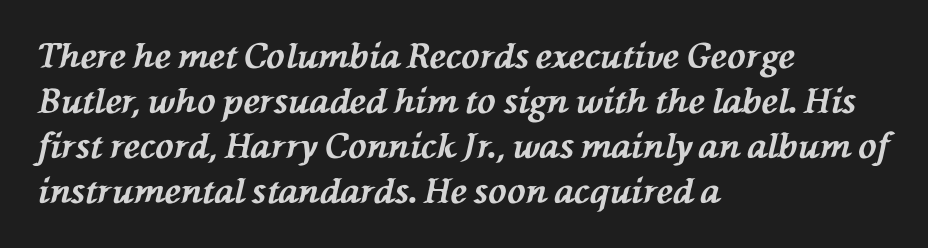
{"italic": "yes", "lean": "left", "slant_degrees": 76, "bold": "yes", "weight": "bold", "width": "normal", "stroke_contrast": "medium", "x_height": "medium", "monospaced": "no", "underline": "no", "align": "left", "line_spacing": "normal", "line_spacing_ratio": 1.32, "letter_spacing": "normal", "letter_spacing_em": 0.0, "glyph_px": 34}
